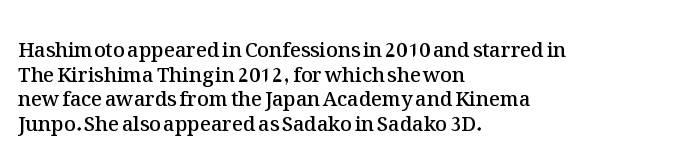
{"italic": "no", "bold": "semi", "underline": "no", "align": "left", "line_spacing_ratio": 1.23, "letter_spacing": "normal", "letter_spacing_em": 0.0, "glyph_px": 20}
